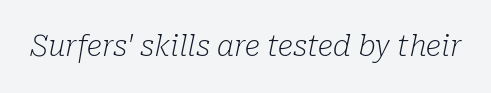
The image shows 29 px light serif type, italic (leaning right); set normal letter spacing, not underlined; low stroke contrast and a medium x-height.
